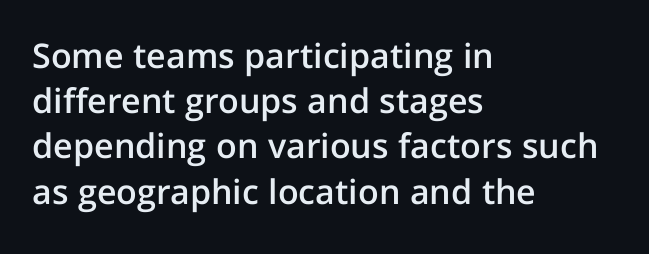
The image shows 34 px semibold sans-serif type, upright; set left-aligned, normal line spacing (1.33x), normal letter spacing, not underlined; low stroke contrast and a medium x-height.
